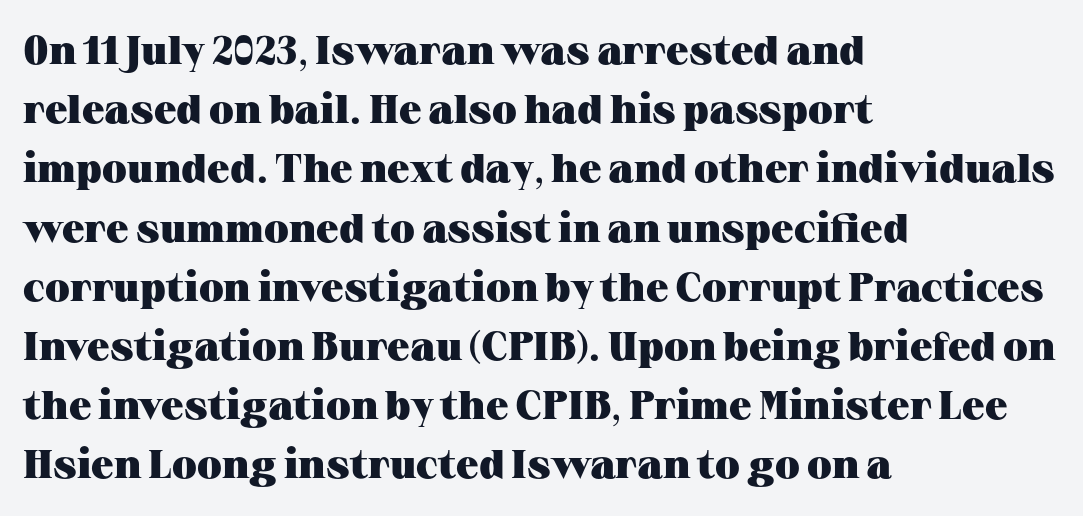
Q: Is the text bold? A: Yes.
Q: Is the text italic (slanted)? A: No, it is upright.
Q: Is the typeface a serif or a sans-serif typeface? A: Serif.
Q: Is the text underlined? A: No.
Q: How is the paragraph aligned? A: Left-aligned.
Q: Is the spacing between letters normal or unusually wide? A: Normal.
Q: Is the spacing between lines tight, normal or loose? A: Normal.
Q: Width (condensed, normal, or wide)? A: Wide.
Q: Stroke contrast? A: Medium.
Q: x-height? A: Medium.
Q: Monospaced? A: No.
